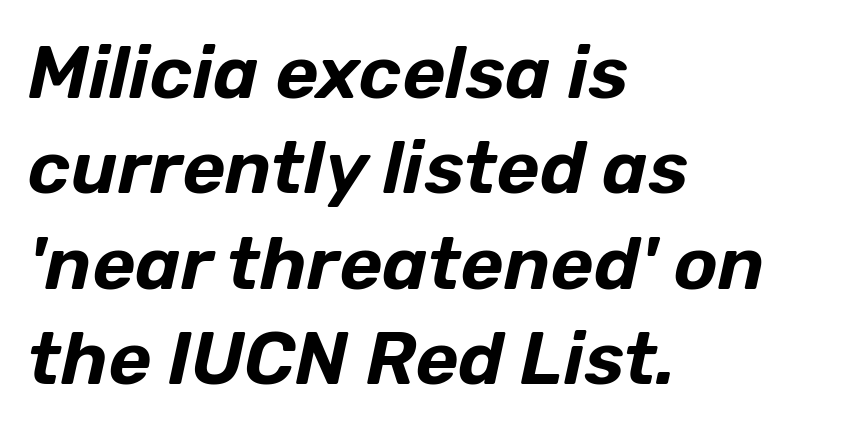
{"italic": "yes", "lean": "right", "slant_degrees": 12, "width": "normal", "stroke_contrast": "low", "x_height": "medium", "monospaced": "no", "underline": "no", "align": "left", "line_spacing": "normal", "line_spacing_ratio": 1.29, "letter_spacing": "normal", "letter_spacing_em": 0.0, "glyph_px": 74}
